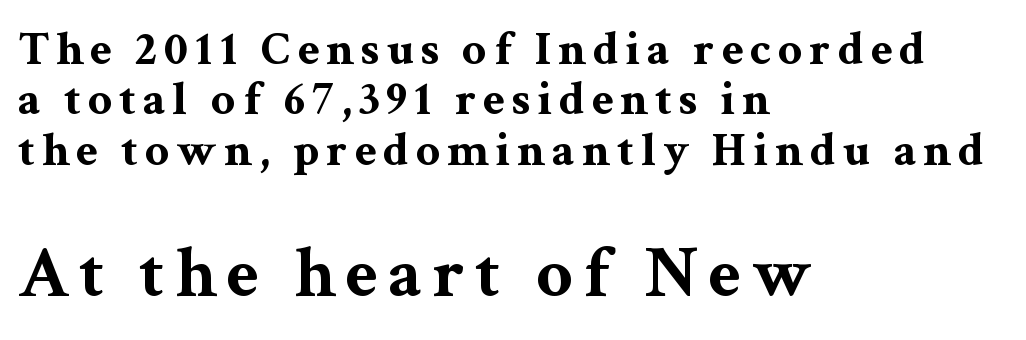
{"serif": "yes", "italic": "no", "bold": "yes", "weight": "bold", "width": "wide", "stroke_contrast": "medium", "x_height": "medium", "monospaced": "no", "underline": "no", "align": "left", "line_spacing": "tight", "line_spacing_ratio": 1.05, "larger_block": "second", "size_ratio": 1.5, "glyph_px": 72}
